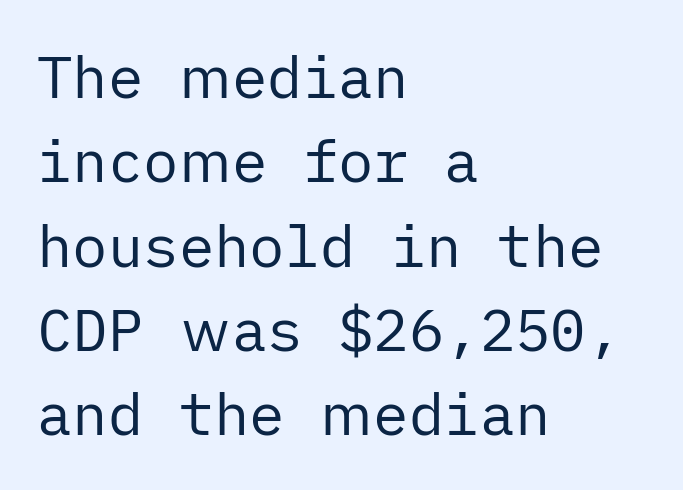
The image shows 59 px regular-weight sans-serif type, upright; set left-aligned, normal line spacing (1.43x), normal letter spacing, not underlined; low stroke contrast and a medium x-height.
